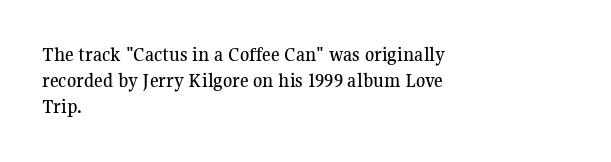
The typesetter chose a ragged-right arrangement here. The type sits square on the baseline with zero lean. There is no visible air inserted between adjacent glyphs. Has an underline been added? It has not.
